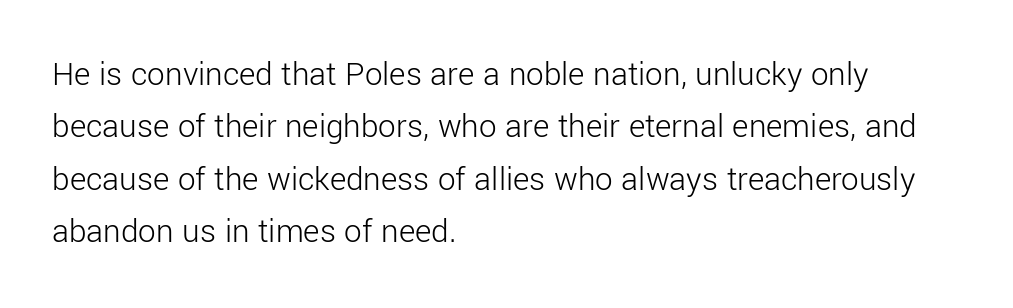
{"serif": "no", "italic": "no", "bold": "no", "weight": "light", "width": "normal", "stroke_contrast": "low", "x_height": "medium", "monospaced": "no", "underline": "no", "align": "left", "line_spacing": "normal", "line_spacing_ratio": 1.5, "letter_spacing": "normal", "letter_spacing_em": 0.0, "glyph_px": 35}
